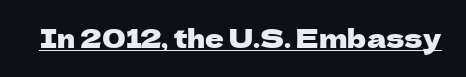
Posture: vertical. Is the letter spacing exaggerated? No — it looks like the ordinary default. These characters rest on top of a visible drawn line.
